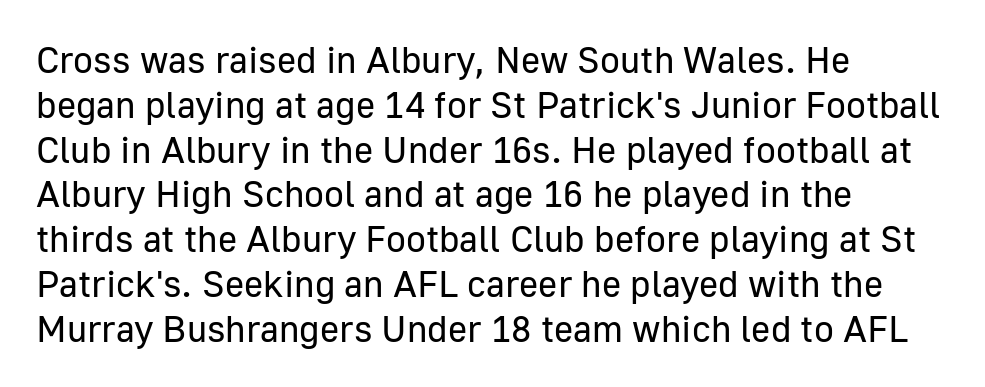
Q: Is the text bold? A: No.
Q: Is the text italic (slanted)? A: No, it is upright.
Q: Is the typeface a serif or a sans-serif typeface? A: Sans-serif.
Q: Is the text underlined? A: No.
Q: How is the paragraph aligned? A: Left-aligned.
Q: Is the spacing between letters normal or unusually wide? A: Normal.
Q: Width (condensed, normal, or wide)? A: Normal.
Q: Stroke contrast? A: Low.
Q: x-height? A: Medium.
Q: Monospaced? A: No.
